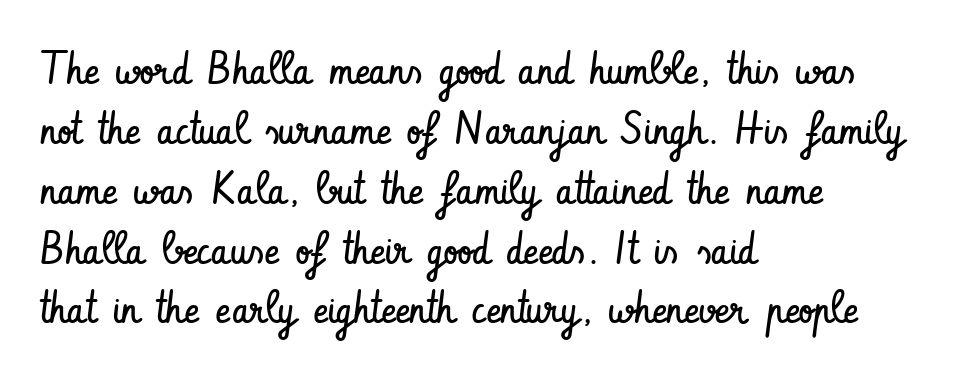
The image shows 45 px regular-weight, condensed sans-serif type, upright; set left-aligned, normal line spacing (1.33x), normal letter spacing, not underlined; low stroke contrast and a small x-height.
